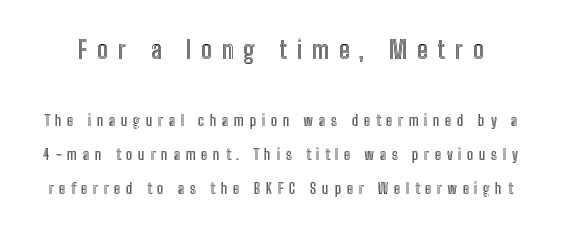
The image shows 24 px text type, upright; set loose line spacing (2.42x), unusually wide letter spacing (+0.41 em), not underlined; the first (top) block is 1.71x larger.
